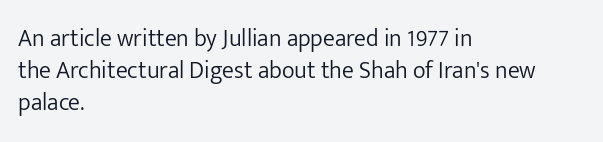
The strip under each line holds only bare page. You could call the tracking neutral — neither tight nor loose. Where is the straight margin? On the left. Upright lettering throughout. The weight tops out at a normal text grade.
